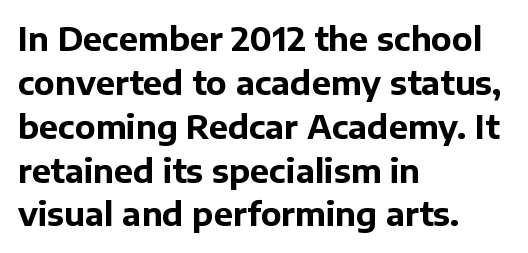
The image shows 32 px bold sans-serif type, upright; set left-aligned, normal line spacing (1.37x), normal letter spacing, not underlined; low stroke contrast and a medium x-height.
